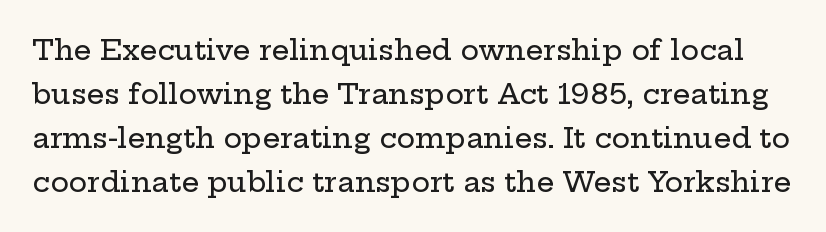
{"serif": "yes", "italic": "no", "width": "wide", "stroke_contrast": "low", "x_height": "medium", "monospaced": "no", "underline": "no", "line_spacing": "normal", "line_spacing_ratio": 1.57, "letter_spacing": "normal", "letter_spacing_em": 0.0, "glyph_px": 28}
